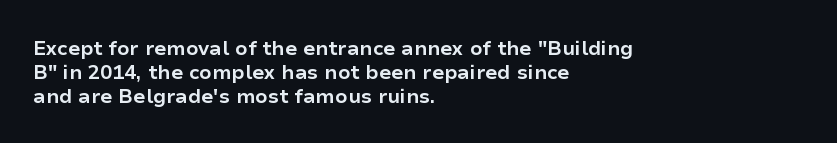
The image shows 20 px bold type, upright; set left-aligned, line spacing 1.2x, normal letter spacing, not underlined.
